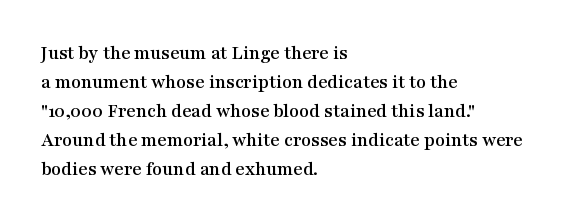
Rows of type keep a routine distance in the vertical direction. Is the block centered? No — it sits flush against the left margin. No italicization has been applied; the sample stays upright. Letters rest on an invisible, unmarked baseline.
